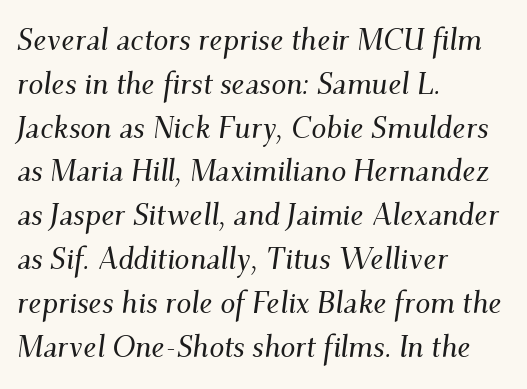
Q: Is the text italic (slanted)? A: Yes, it leans right by about 9 degrees.
Q: Is the typeface a serif or a sans-serif typeface? A: Serif.
Q: Is the text underlined? A: No.
Q: How is the paragraph aligned? A: Left-aligned.
Q: Is the spacing between letters normal or unusually wide? A: Normal.
Q: Is the spacing between lines tight, normal or loose? A: Normal.
Q: Width (condensed, normal, or wide)? A: Normal.
Q: Stroke contrast? A: Medium.
Q: x-height? A: Small.
Q: Monospaced? A: No.
